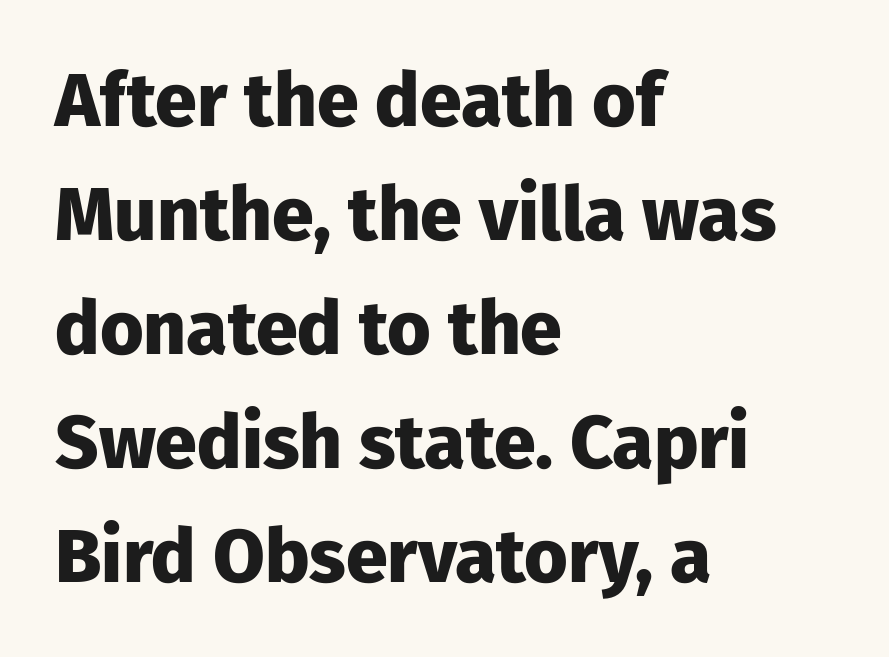
Letters rest on an invisible, unmarked baseline. The font family rendered here belongs to the sans-serif group. The tracking reads as untouched default to a designer's eye. How would I describe the line gaps? Plain and ordinary. Proportional: the letters do not fall into vertical columns. Vertical strokes here are truly vertical.
